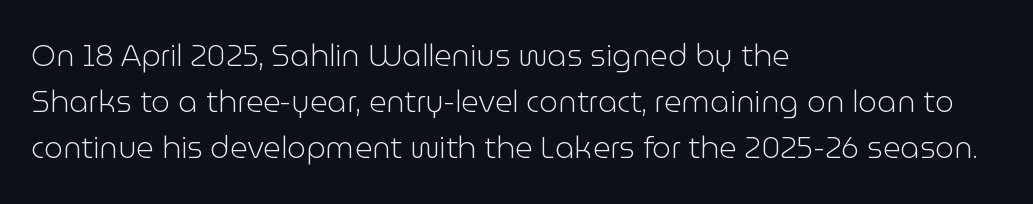
The image shows 30 px light sans-serif type, upright; set left-aligned, normal line spacing (1.54x), normal letter spacing, not underlined; low stroke contrast and a medium x-height.
